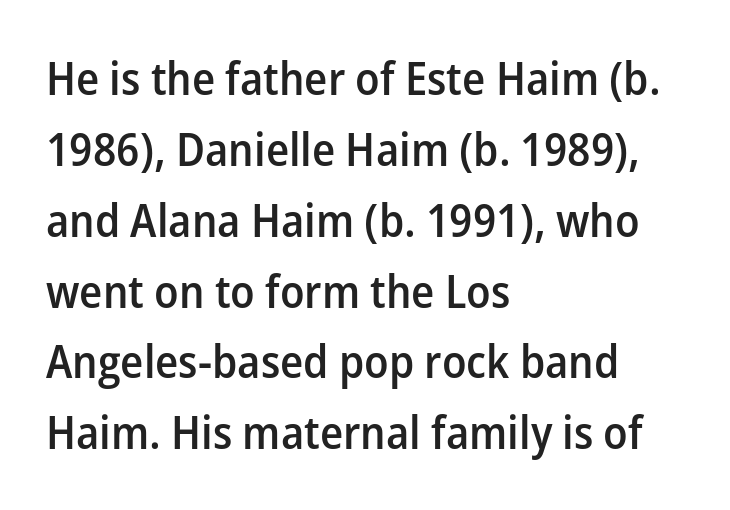
The image shows 46 px semibold sans-serif type, upright; set left-aligned, normal line spacing (1.54x), normal letter spacing, not underlined; low stroke contrast and a medium x-height.
